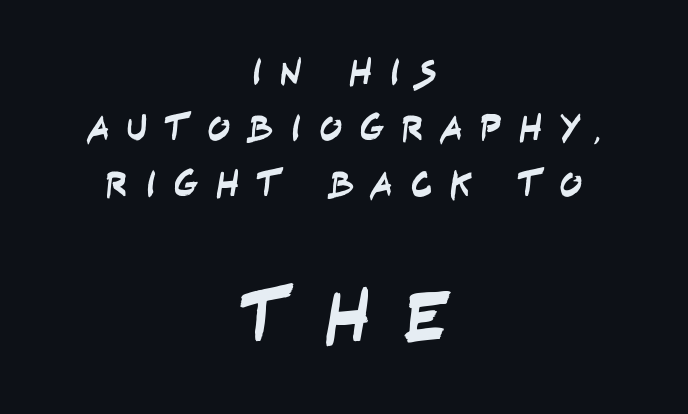
Q: Is the typeface a serif or a sans-serif typeface? A: Sans-serif.
Q: Is the text underlined? A: No.
Q: How is the paragraph aligned? A: Centered.
Q: Is the spacing between letters normal or unusually wide? A: Unusually wide.
Q: Is the spacing between lines tight, normal or loose? A: Normal.
Q: Which block of text is set in a larger size, the first (top) or the second (bottom)? A: The second (bottom) one.
Q: Width (condensed, normal, or wide)? A: Condensed.
Q: Stroke contrast? A: Low.
Q: x-height? A: Large.
Q: Monospaced? A: No.
